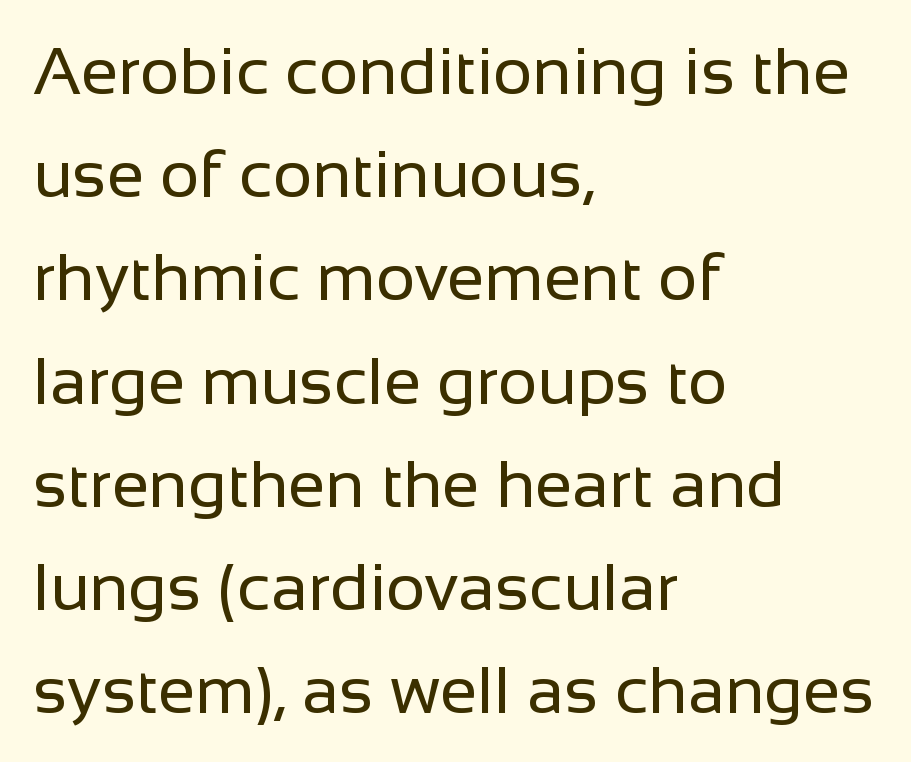
Q: Is the text bold? A: No.
Q: Is the text italic (slanted)? A: No, it is upright.
Q: Is the typeface a serif or a sans-serif typeface? A: Sans-serif.
Q: Is the text underlined? A: No.
Q: How is the paragraph aligned? A: Left-aligned.
Q: Is the spacing between letters normal or unusually wide? A: Normal.
Q: Is the spacing between lines tight, normal or loose? A: Normal.
Q: Width (condensed, normal, or wide)? A: Normal.
Q: Stroke contrast? A: Low.
Q: x-height? A: Medium.
Q: Monospaced? A: No.
